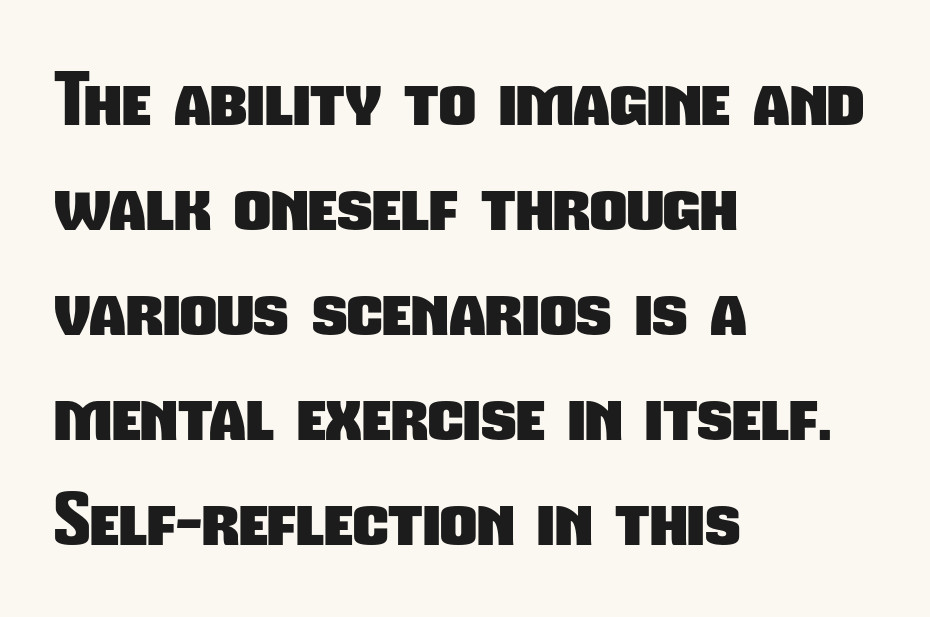
Q: Is the text bold? A: Yes.
Q: Is the typeface a serif or a sans-serif typeface? A: Sans-serif.
Q: Is the text underlined? A: No.
Q: How is the paragraph aligned? A: Left-aligned.
Q: Is the spacing between letters normal or unusually wide? A: Normal.
Q: Is the spacing between lines tight, normal or loose? A: Normal.
Q: Width (condensed, normal, or wide)? A: Condensed.
Q: Stroke contrast? A: Low.
Q: x-height? A: Medium.
Q: Monospaced? A: No.
